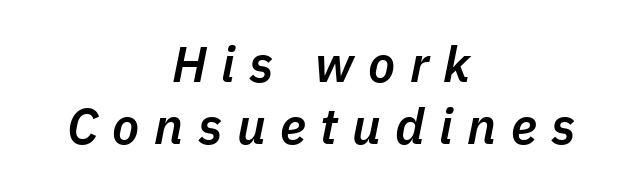
In terms of weight, the rendering is demibold, just under bold. Tracking here is generous; glyphs stand well apart from one another. Short and long lines alike share a common midpoint. The specimen omits any rule beneath the text block's lines.
